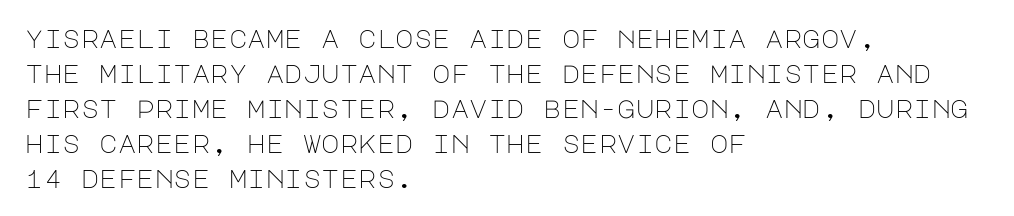
Q: Is the text bold? A: No.
Q: Is the text italic (slanted)? A: No, it is upright.
Q: Is the text underlined? A: No.
Q: How is the paragraph aligned? A: Left-aligned.
Q: Is the spacing between letters normal or unusually wide? A: Normal.
Q: Is the spacing between lines tight, normal or loose? A: Normal.
